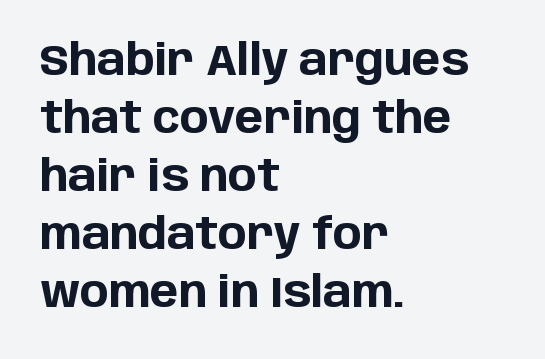
Q: Is the text bold? A: Yes.
Q: Is the text italic (slanted)? A: No, it is upright.
Q: Is the typeface a serif or a sans-serif typeface? A: Sans-serif.
Q: Is the text underlined? A: No.
Q: How is the paragraph aligned? A: Left-aligned.
Q: Is the spacing between letters normal or unusually wide? A: Normal.
Q: Is the spacing between lines tight, normal or loose? A: Normal.
Q: Width (condensed, normal, or wide)? A: Normal.
Q: Stroke contrast? A: Low.
Q: x-height? A: Large.
Q: Monospaced? A: No.
